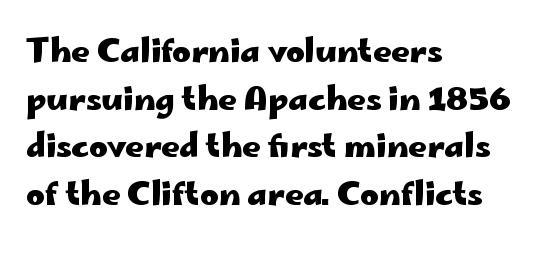
Q: Is the text bold? A: Yes.
Q: Is the text italic (slanted)? A: No, it is upright.
Q: Is the typeface a serif or a sans-serif typeface? A: Sans-serif.
Q: Is the text underlined? A: No.
Q: How is the paragraph aligned? A: Left-aligned.
Q: Is the spacing between letters normal or unusually wide? A: Normal.
Q: Is the spacing between lines tight, normal or loose? A: Normal.
Q: Width (condensed, normal, or wide)? A: Wide.
Q: Stroke contrast? A: Low.
Q: x-height? A: Small.
Q: Monospaced? A: No.
